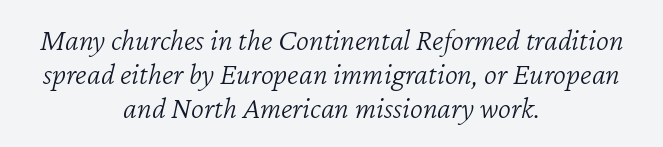
The image shows 31 px light type, italic (leaning right); set centered, tight line spacing (1.09x), normal letter spacing, not underlined; low stroke contrast and a medium x-height.
